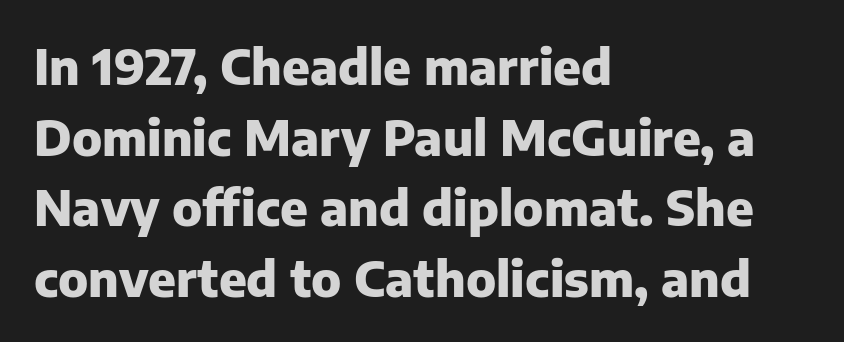
{"serif": "no", "italic": "no", "bold": "yes", "weight": "heavy", "width": "normal", "stroke_contrast": "low", "x_height": "medium", "monospaced": "no", "underline": "no", "align": "left", "line_spacing": "normal", "line_spacing_ratio": 1.44, "letter_spacing": "normal", "letter_spacing_em": 0.0, "glyph_px": 49}
